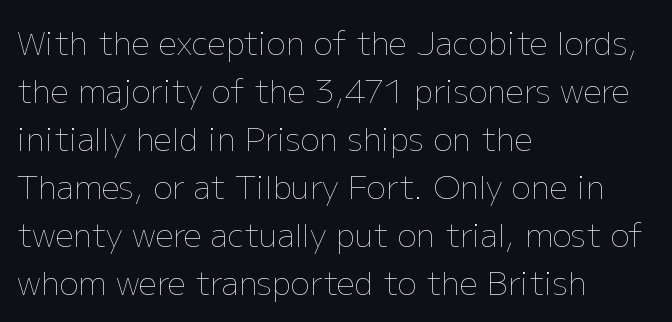
The strokes carry an ordinary text weight at most. Has an underline been added? It has not. The line-height multiplier appears to be the usual default. The typography opts for an upright posture over an oblique one. This sample has the flowing, uneven cadence of proportional lettering.
